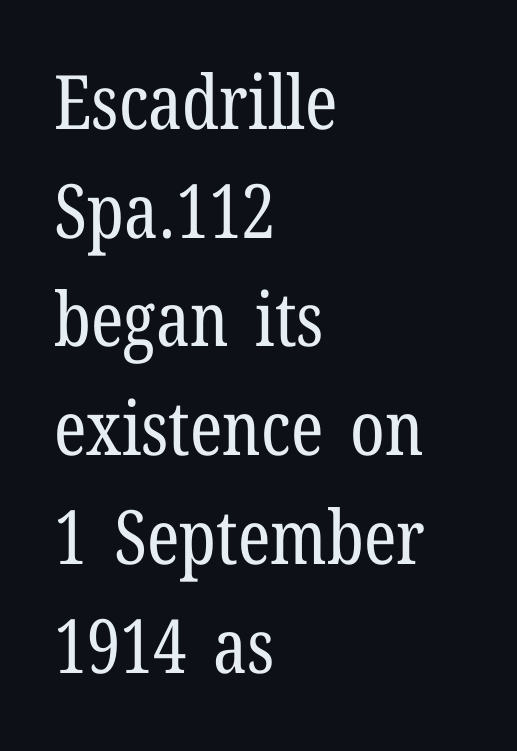
The image shows 75 px regular-weight, condensed serif type, upright; set left-aligned, normal line spacing (1.45x), normal letter spacing, not underlined; low stroke contrast and a medium x-height.
